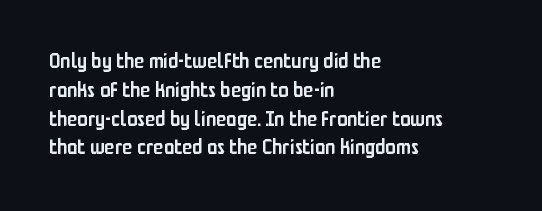
{"italic": "no", "bold": "semi", "underline": "no", "align": "left", "line_spacing": "normal", "line_spacing_ratio": 1.37, "letter_spacing": "normal", "letter_spacing_em": 0.0, "glyph_px": 21}
